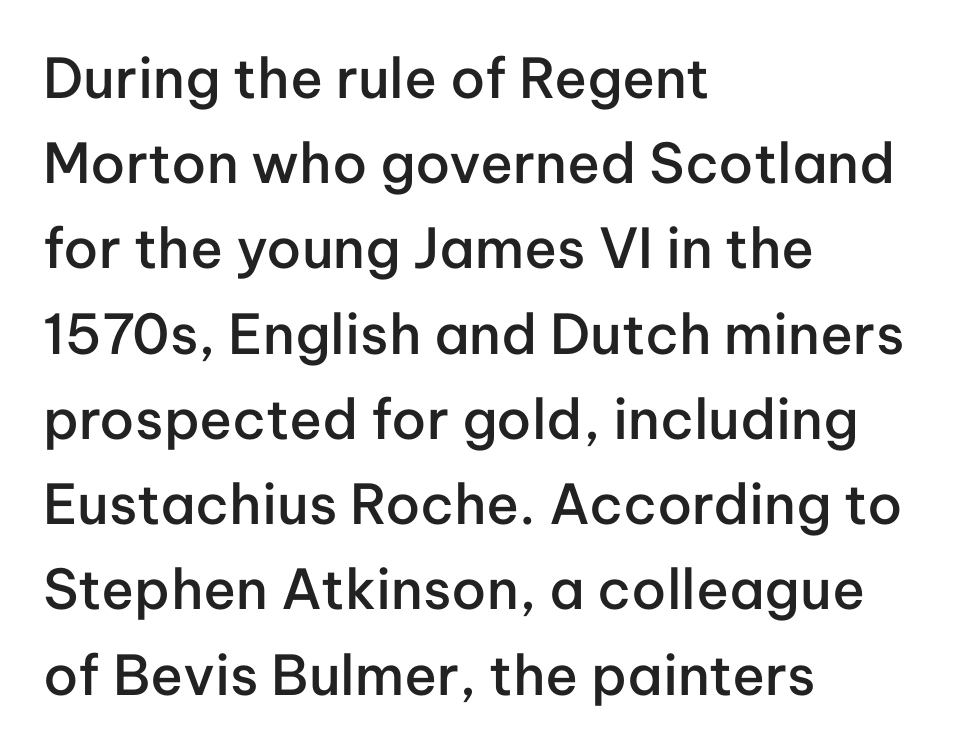
The image shows 55 px semibold sans-serif type, upright; set left-aligned, normal line spacing (1.55x), normal letter spacing, not underlined; low stroke contrast and a medium x-height.
